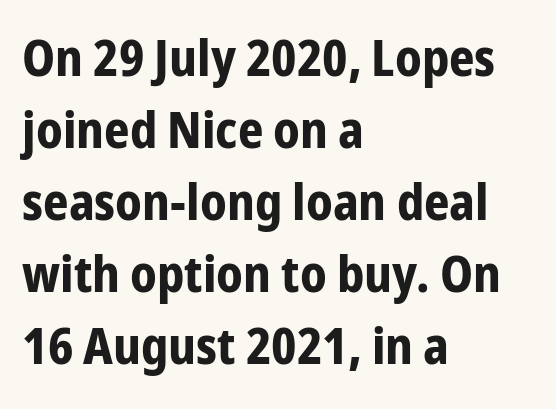
The image shows 50 px bold, condensed sans-serif type, upright; set left-aligned, normal line spacing (1.44x), normal letter spacing, not underlined; low stroke contrast and a medium x-height.
